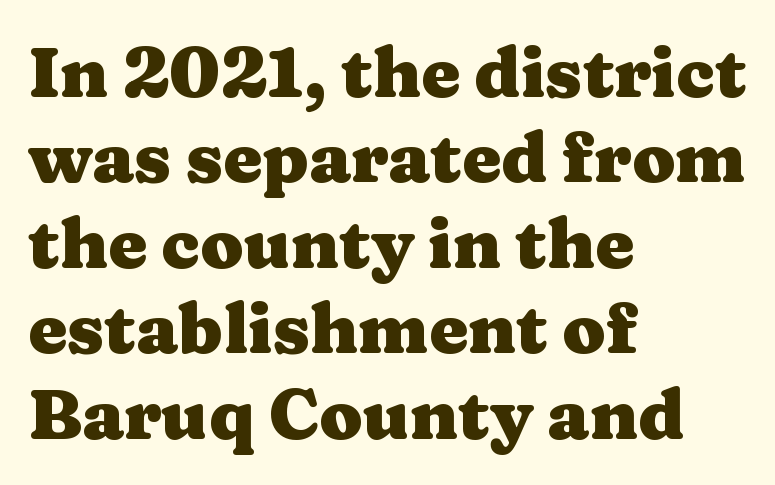
The gap between lines stays unmarked. In terms of weight, the rendering is a true, heavy bold. Students, note that the glyphs here touch the page at normal intervals. The letters stand straight up with perfectly vertical stems. Think of a printed novel: that variable character pitch is what you see here.
